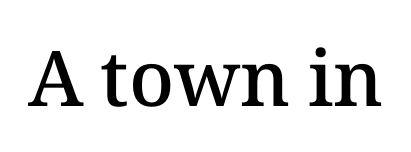
Style check: upright. Glyph-to-glyph distance matches everyday printed text. Slightly chunky letters — semibold, I'd say, not full bold. The glyphs are unaccompanied by any horizontal stroke below them. Proportional: the letters do not fall into vertical columns.
